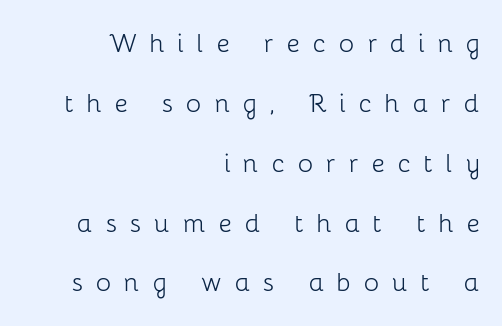
Summary of weight: not heavy and not bold. Anything drawn beneath the words? Only blank space. Substantial extra tracking has been applied to these lines. The typesetter chose a ragged-left arrangement here. Letterform terminals end flat and unadorned throughout the passage. If you drew a line through each stem, it would be perfectly vertical.
